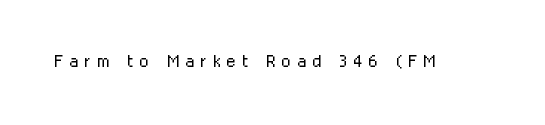
Q: Is the text bold? A: No.
Q: Is the text italic (slanted)? A: No, it is upright.
Q: Is the text underlined? A: No.
Q: Is the spacing between letters normal or unusually wide? A: Unusually wide.
